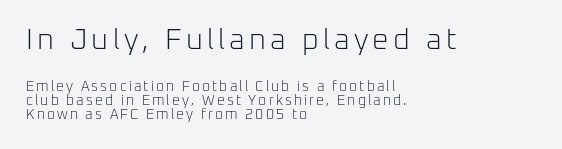
Honestly, the rows look squashed on top of each other. Proportional: the letters do not fall into vertical columns. This sample uses a sans-serif face. The typography opts for an upright posture over an oblique one.
